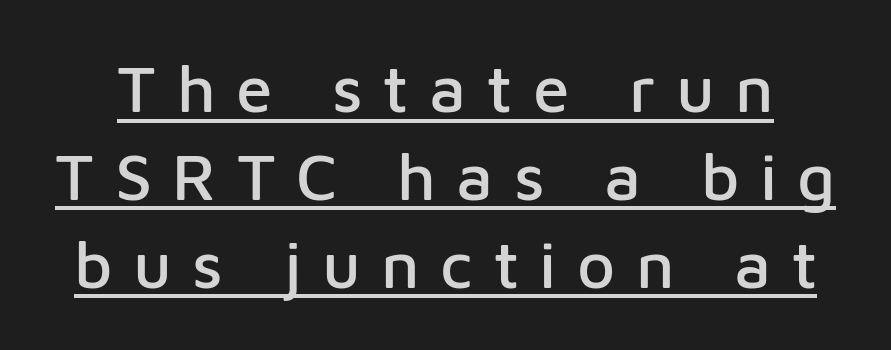
The image shows 66 px sans-serif type, upright; set normal line spacing (1.33x), unusually wide letter spacing (+0.31 em), underlined; low stroke contrast and a medium x-height.
